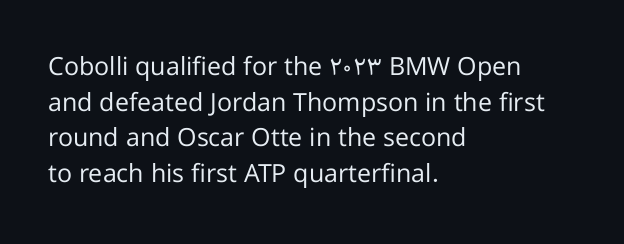
The image shows 25 px text type, upright; set left-aligned, normal line spacing (1.43x), normal letter spacing, not underlined.
